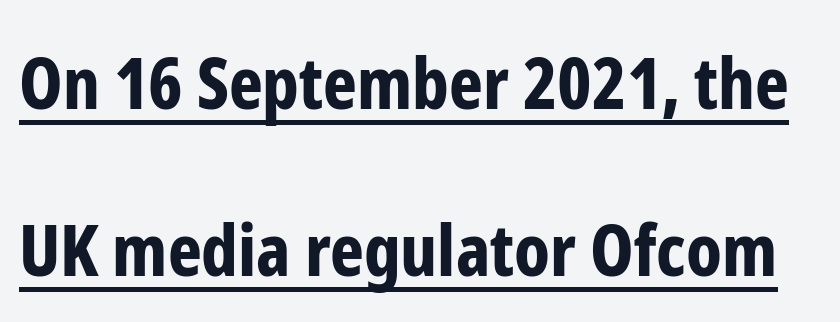
{"serif": "no", "italic": "no", "bold": "yes", "weight": "bold", "width": "condensed", "stroke_contrast": "low", "x_height": "medium", "monospaced": "no", "underline": "yes", "line_spacing": "loose", "line_spacing_ratio": 2.32, "letter_spacing": "normal", "letter_spacing_em": 0.0, "glyph_px": 72}
